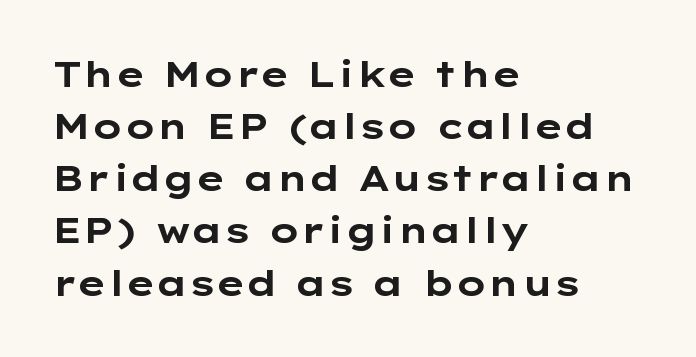
{"serif": "no", "italic": "no", "bold": "yes", "weight": "bold", "width": "wide", "stroke_contrast": "low", "x_height": "medium", "monospaced": "no", "underline": "no", "align": "left", "line_spacing": "normal", "line_spacing_ratio": 1.49, "letter_spacing": "normal", "letter_spacing_em": 0.0, "glyph_px": 35}
